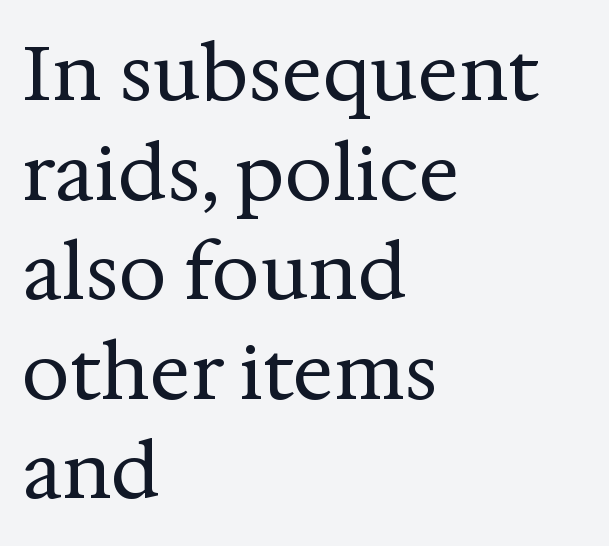
The image shows 76 px regular-weight serif type, upright; set left-aligned, normal line spacing (1.31x), normal letter spacing, not underlined; medium stroke contrast and a medium x-height.
